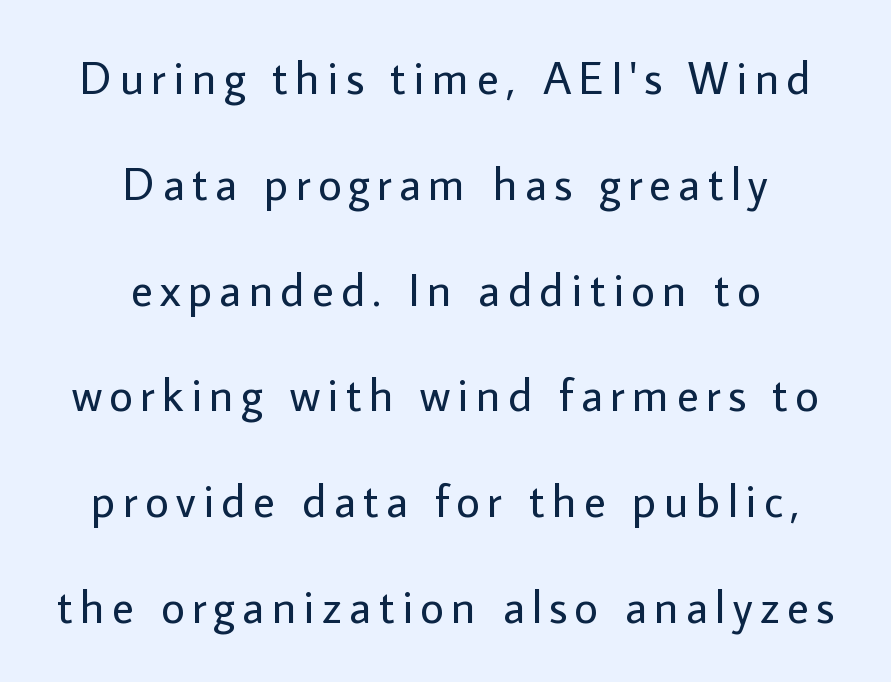
The image shows 46 px regular-weight sans-serif type, upright; set centered, loose line spacing (2.3x), not underlined; low stroke contrast and a medium x-height.
